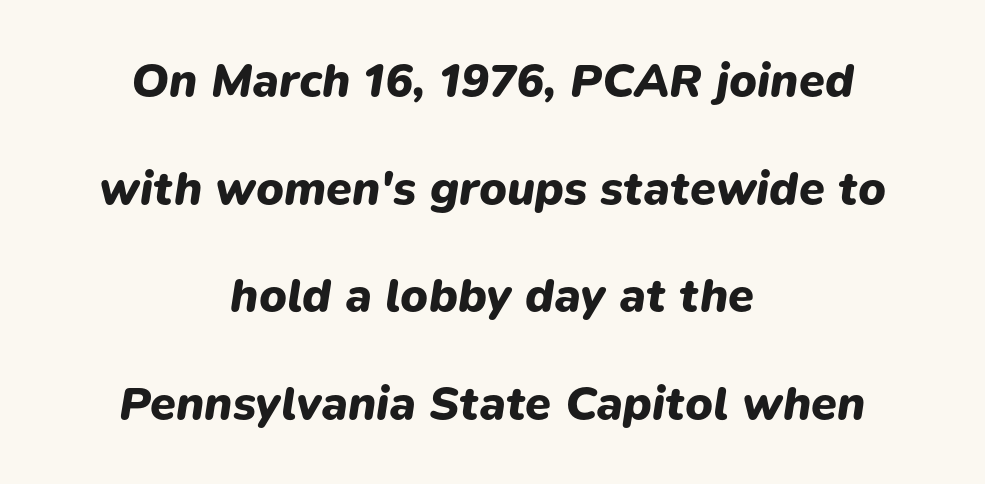
This sample trades compactness for vertical openness between lines. The space directly below the letters is spotless. The face used here is proportionally spaced, like ordinary book or web type. As a designer I'd log this as weight 700, bold. Reading down the block, each line starts at a different indent, mirrored at its end. The face used here has a pronounced slope to its letters.
